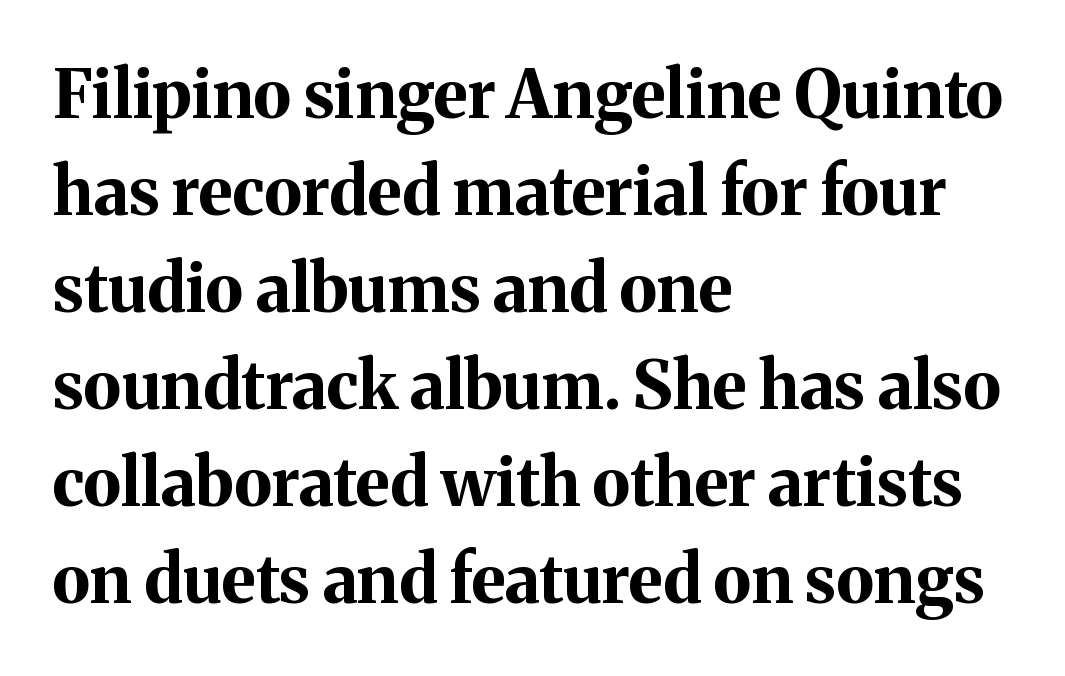
{"serif": "yes", "italic": "no", "bold": "yes", "weight": "bold", "width": "normal", "stroke_contrast": "medium", "x_height": "medium", "monospaced": "no", "underline": "no", "align": "left", "line_spacing": "normal", "line_spacing_ratio": 1.47, "letter_spacing": "normal", "letter_spacing_em": 0.0, "glyph_px": 66}
